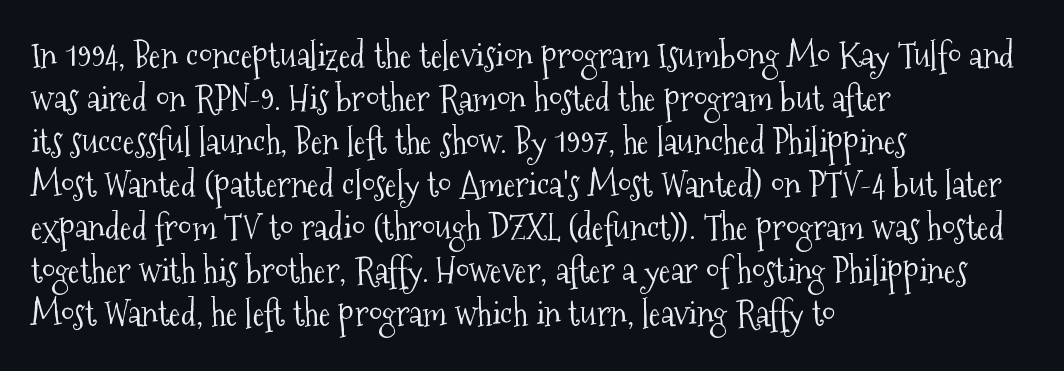
Honestly, the letter spacing is just normal — you wouldn't notice it. Italic: no, the glyphs are upright roman. The rendering shows small feet on the letterforms — a serif design. The gap between lines stays unmarked. Each stroke keeps to a modest, everyday thickness or less. Every row of glyphs begins at an identical x-position on the left.
